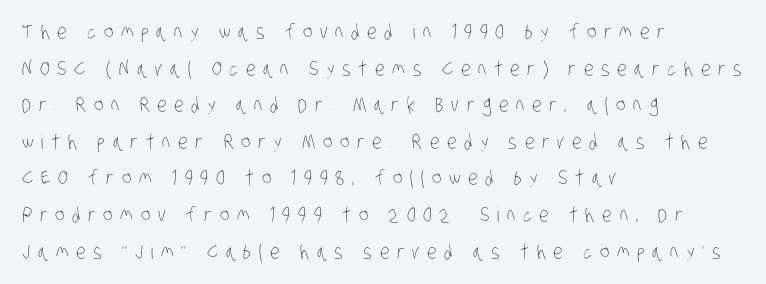
Each line starts at the same left margin while the right side varies. The area under the type is left untouched. The type is letterspaced generously, with wide tracking. The font sits on the lighter half of the weight spectrum, regular included.
